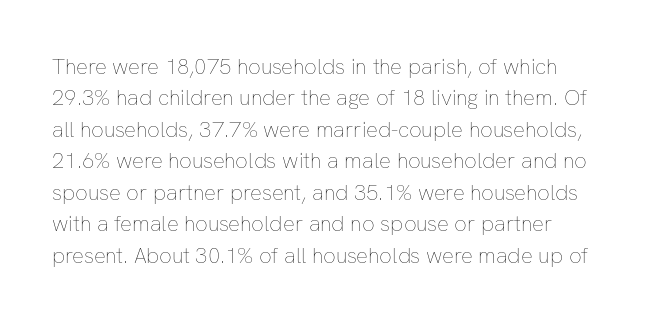
The image shows 22 px text type, upright; set left-aligned, normal line spacing (1.43x), normal letter spacing, not underlined.
